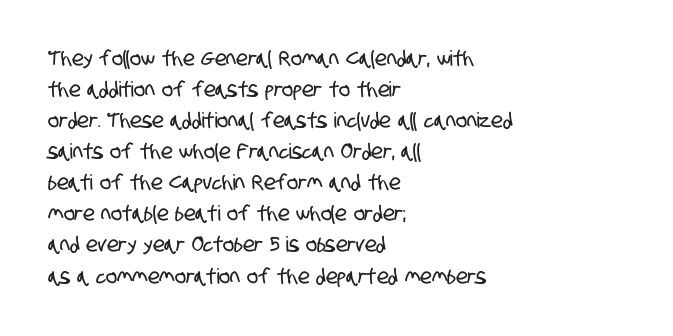
Rule under the text: the space is simply empty. Nobody touched the tracking dial on this one. Successive baselines arrive at the customary interval. Caption: multi-line text, flush left, ragged right.
